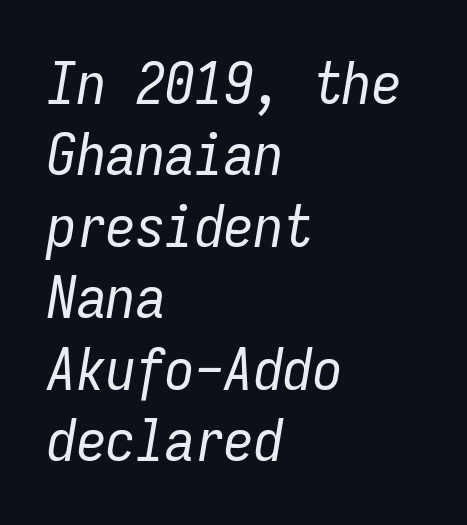
Do the characters align in a grid? Yes, the font is monospaced. Alignment: flush left. Letter spacing: default. Decoration check: the copy has no underline. Yep, that's italic — everything's leaning. A quiet, ordinary-to-light weight characterises the typeface.
